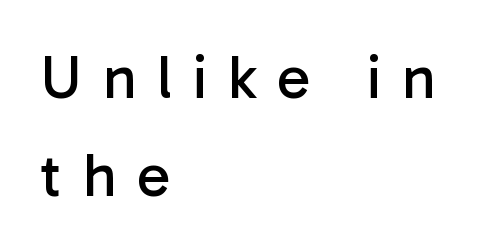
Q: Is the text bold? A: No.
Q: Is the text italic (slanted)? A: No, it is upright.
Q: Is the typeface a serif or a sans-serif typeface? A: Sans-serif.
Q: Is the text underlined? A: No.
Q: How is the paragraph aligned? A: Left-aligned.
Q: Is the spacing between letters normal or unusually wide? A: Unusually wide.
Q: Is the spacing between lines tight, normal or loose? A: Normal.
Q: Width (condensed, normal, or wide)? A: Normal.
Q: Stroke contrast? A: Low.
Q: x-height? A: Medium.
Q: Monospaced? A: No.
